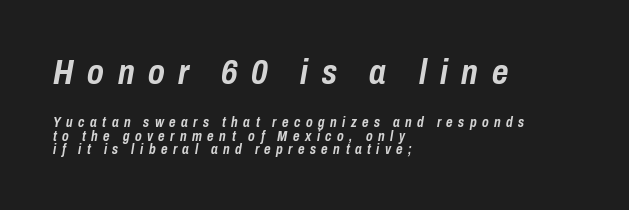
The image shows 35 px semibold, condensed type, italic (leaning right); set left-aligned, tight line spacing (0.95x), unusually wide letter spacing (+0.39 em), not underlined; the first (top) block is 2.5x larger; low stroke contrast and a medium x-height.
